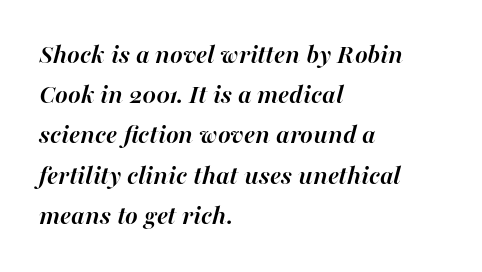
{"italic": "yes", "lean": "right", "slant_degrees": 16, "bold": "yes", "underline": "no", "align": "left", "line_spacing": "normal", "line_spacing_ratio": 1.49, "letter_spacing": "normal", "letter_spacing_em": 0.0, "glyph_px": 27}
